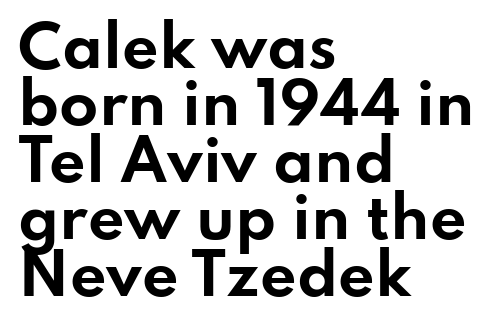
Each line starts at the same left margin while the right side varies. The type is set solid horizontally, with unmodified tracking. Regarding serifs, this sample does without them. These lines are rendered in a variable-pitch font.
